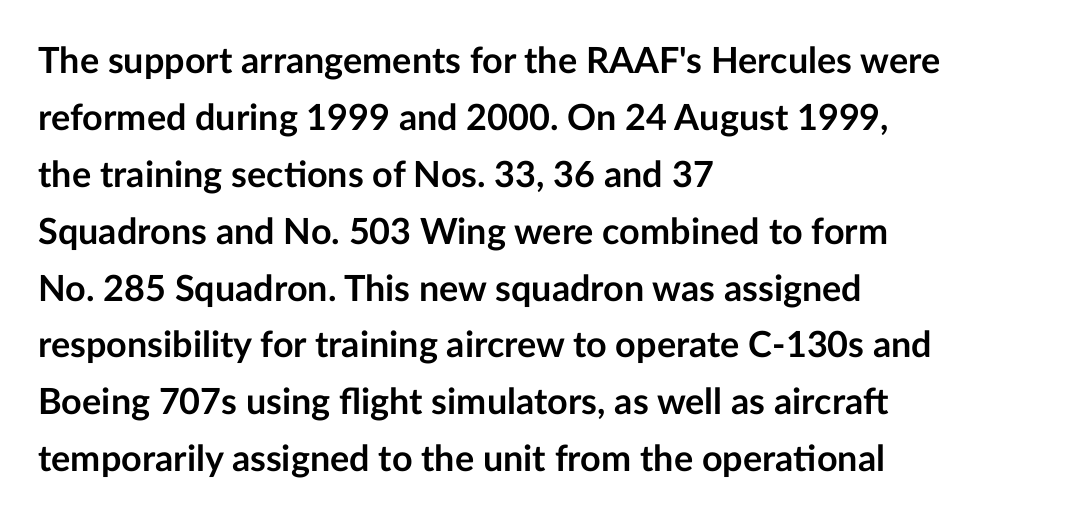
{"serif": "no", "italic": "no", "bold": "yes", "weight": "semibold", "width": "normal", "stroke_contrast": "low", "x_height": "medium", "monospaced": "no", "underline": "no", "align": "left", "line_spacing": "normal", "line_spacing_ratio": 1.58, "letter_spacing": "normal", "letter_spacing_em": 0.0, "glyph_px": 36}
